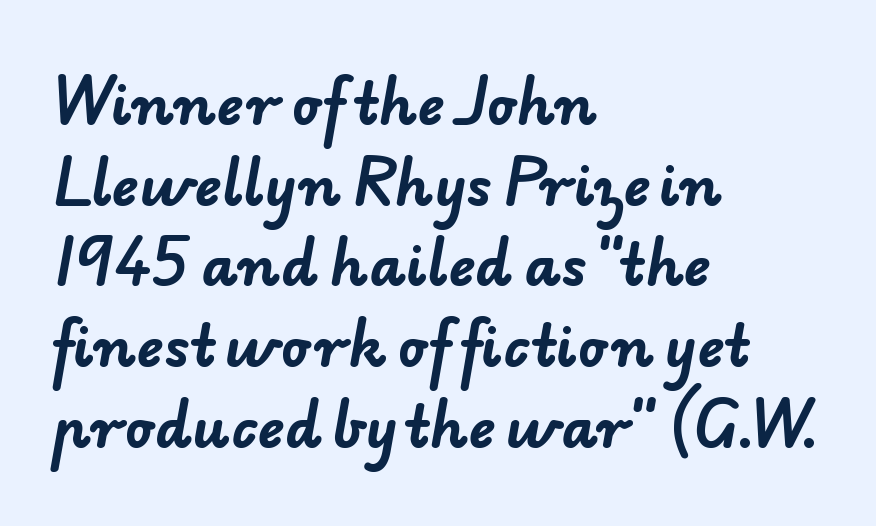
Q: Is the text bold? A: Yes.
Q: Is the typeface a serif or a sans-serif typeface? A: Sans-serif.
Q: Is the text underlined? A: No.
Q: How is the paragraph aligned? A: Left-aligned.
Q: Is the spacing between letters normal or unusually wide? A: Normal.
Q: Is the spacing between lines tight, normal or loose? A: Normal.
Q: Width (condensed, normal, or wide)? A: Normal.
Q: Stroke contrast? A: Low.
Q: x-height? A: Small.
Q: Monospaced? A: No.
